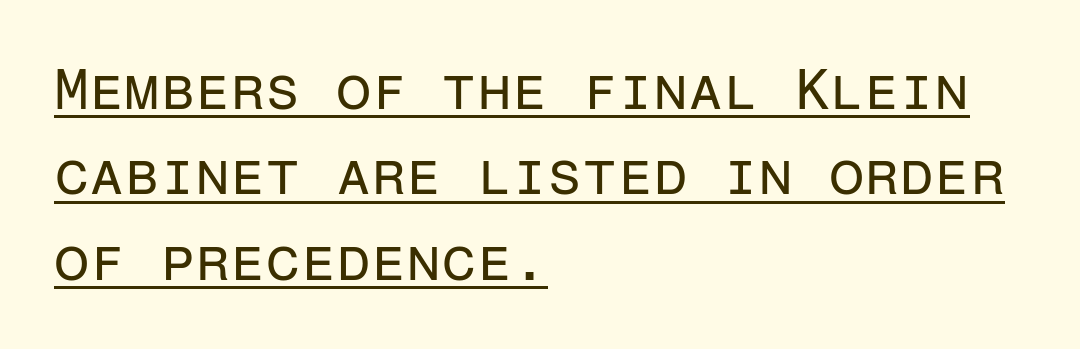
{"serif": "no", "italic": "no", "bold": "no", "weight": "regular", "width": "normal", "stroke_contrast": "low", "x_height": "medium", "monospaced": "yes", "underline": "yes", "align": "left", "line_spacing": "normal", "line_spacing_ratio": 1.5, "letter_spacing": "normal", "letter_spacing_em": 0.0, "glyph_px": 57}
